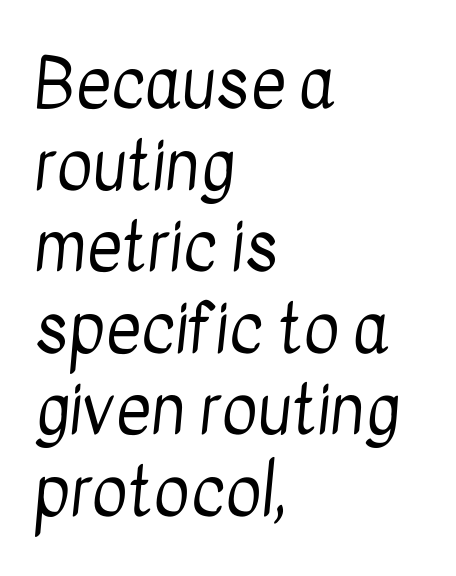
Nope, no serifs anywhere on these letters. Nobody touched the tracking dial on this one. Is the stroke heavy? The answer is a plain regular-or-lighter. The gap between lines stays unmarked. Reading down the block, your eye returns to a fixed left position each line. The face used here is proportionally spaced, like ordinary book or web type.
